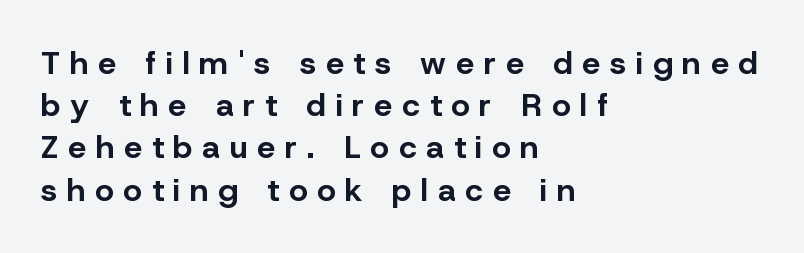
Line beginnings align vertically; line endings do not. The glyphs in this specimen are sans serif. Has an underline been added? It has not. This sample has the flowing, uneven cadence of proportional lettering. Vertical strokes here are truly vertical. How would I describe the line gaps? Plain and ordinary.
